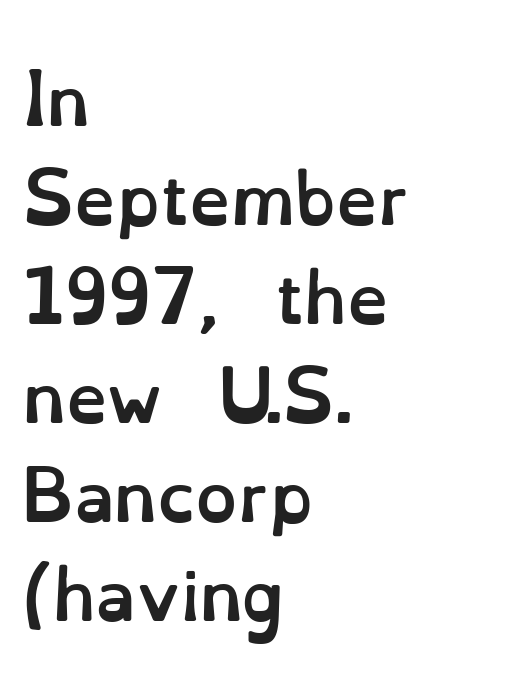
Horizontal alignment here is leftward, the default for most running prose. Does the leading feel generous? No, just average. Is this a fixed-width face? No — the glyphs have proportional, varying widths. Tall strokes in this sample are plumb rather than angled. How are the letters spaced? Ordinarily, with no added tracking. How heavy is the stroke? Heavy — this is a bold.
